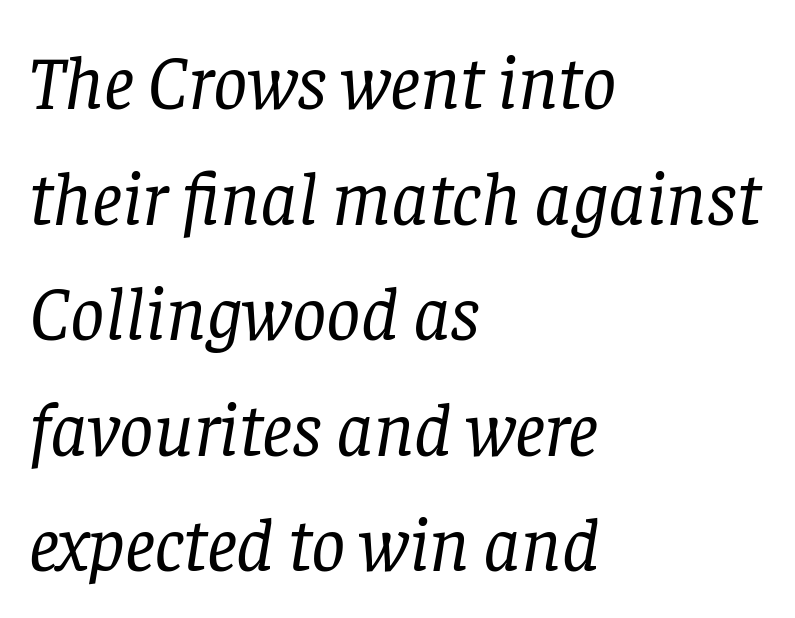
Q: Is the text bold? A: No.
Q: Is the text italic (slanted)? A: Yes, it leans right by about 8 degrees.
Q: Is the typeface a serif or a sans-serif typeface? A: Serif.
Q: Is the text underlined? A: No.
Q: How is the paragraph aligned? A: Left-aligned.
Q: Is the spacing between letters normal or unusually wide? A: Normal.
Q: Is the spacing between lines tight, normal or loose? A: Normal.
Q: Width (condensed, normal, or wide)? A: Normal.
Q: Stroke contrast? A: Low.
Q: x-height? A: Large.
Q: Monospaced? A: No.
